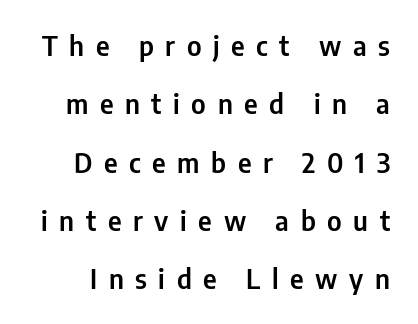
Students, note that the glyphs here are deliberately spaced far apart. Leading is clearly above the norm, producing a sparse column. Style check: upright. Check under the words: just untouched page.
